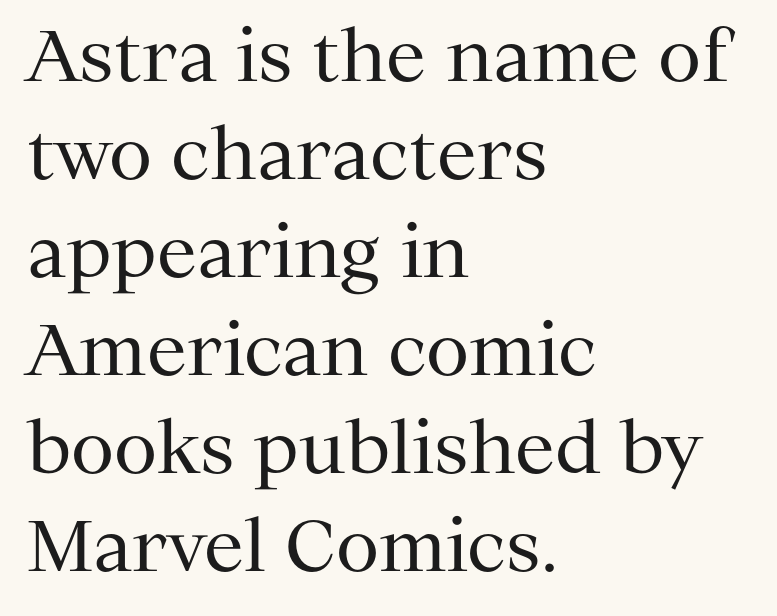
Q: Is the text bold? A: No.
Q: Is the text italic (slanted)? A: No, it is upright.
Q: Is the typeface a serif or a sans-serif typeface? A: Serif.
Q: Is the text underlined? A: No.
Q: How is the paragraph aligned? A: Left-aligned.
Q: Is the spacing between letters normal or unusually wide? A: Normal.
Q: Is the spacing between lines tight, normal or loose? A: Normal.
Q: Width (condensed, normal, or wide)? A: Normal.
Q: Stroke contrast? A: Medium.
Q: x-height? A: Medium.
Q: Monospaced? A: No.
